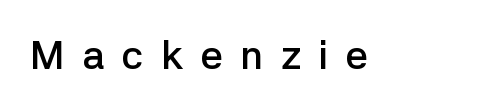
{"serif": "no", "italic": "no", "bold": "semi", "weight": "semibold", "width": "normal", "stroke_contrast": "low", "x_height": "medium", "monospaced": "no", "underline": "no", "letter_spacing": "wide", "letter_spacing_em": 0.43, "glyph_px": 40}
